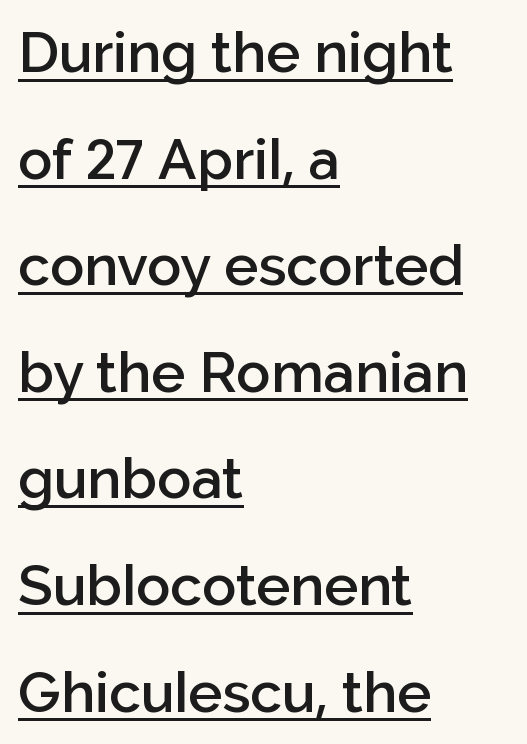
Students, this is semibold: more ink than regular, less than bold. Has an underline been added? It has. Alignment: flush left. A sans-serif font was chosen for this passage.
